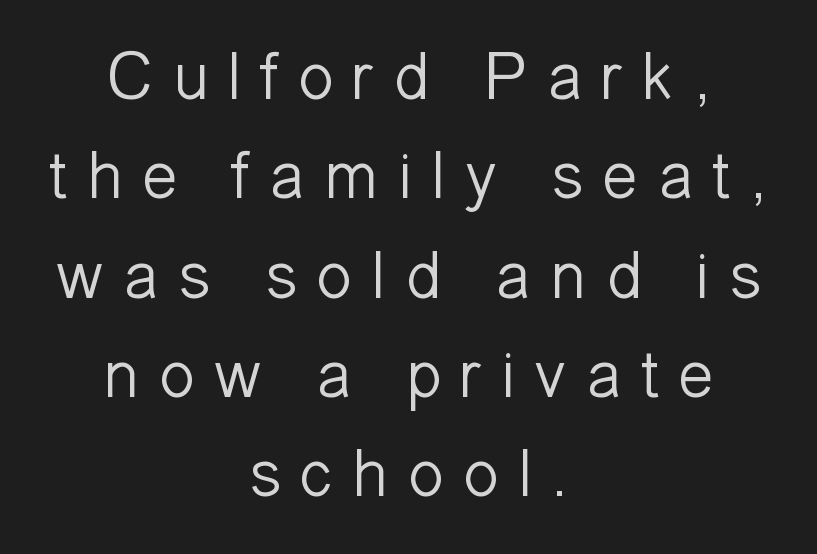
{"serif": "no", "italic": "no", "bold": "no", "weight": "light", "width": "normal", "stroke_contrast": "low", "x_height": "medium", "monospaced": "no", "underline": "no", "align": "center", "line_spacing": "normal", "line_spacing_ratio": 1.46, "letter_spacing": "wide", "letter_spacing_em": 0.26, "glyph_px": 68}
